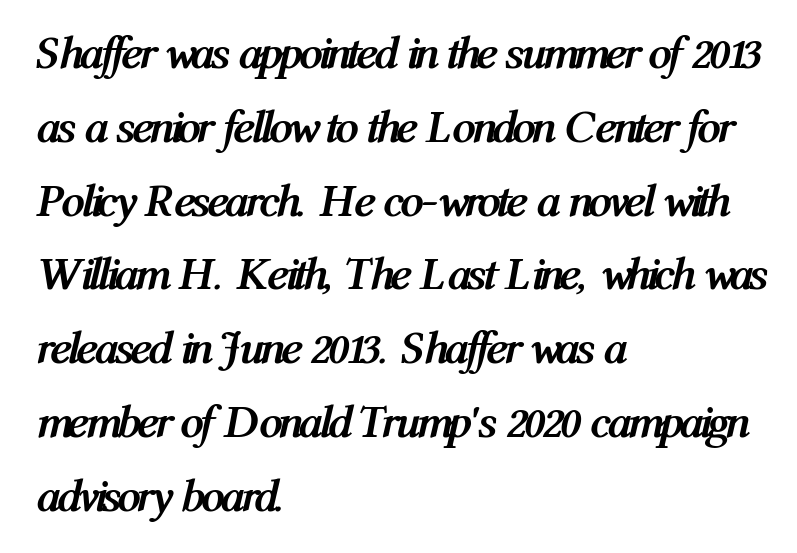
How heavy is the stroke? Heavy — this is a bold. The passage shown stacks its lines at a standard gap. What stands out about the letter spacing? Nothing — it is the standard amount. The lines in this sample share a left origin and differ only in where they stop.
